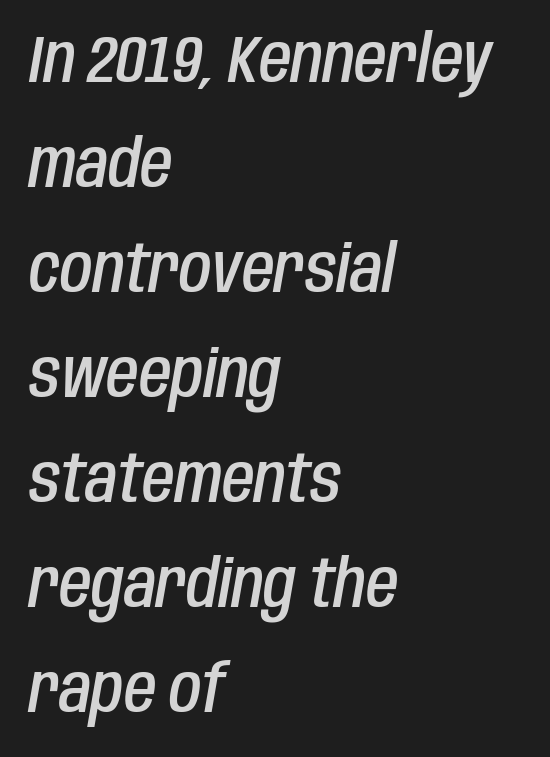
{"italic": "yes", "lean": "right", "slant_degrees": 10, "bold": "semi", "weight": "semibold", "width": "condensed", "stroke_contrast": "low", "x_height": "large", "monospaced": "no", "underline": "no", "align": "left", "line_spacing": "normal", "line_spacing_ratio": 1.59, "letter_spacing": "normal", "letter_spacing_em": 0.0, "glyph_px": 66}
